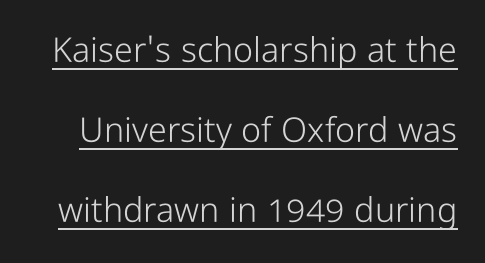
Q: Is the text bold? A: No.
Q: Is the text italic (slanted)? A: No, it is upright.
Q: Is the typeface a serif or a sans-serif typeface? A: Sans-serif.
Q: Is the text underlined? A: Yes.
Q: Is the spacing between letters normal or unusually wide? A: Normal.
Q: Is the spacing between lines tight, normal or loose? A: Loose.
Q: Width (condensed, normal, or wide)? A: Condensed.
Q: Stroke contrast? A: Low.
Q: x-height? A: Medium.
Q: Monospaced? A: No.
